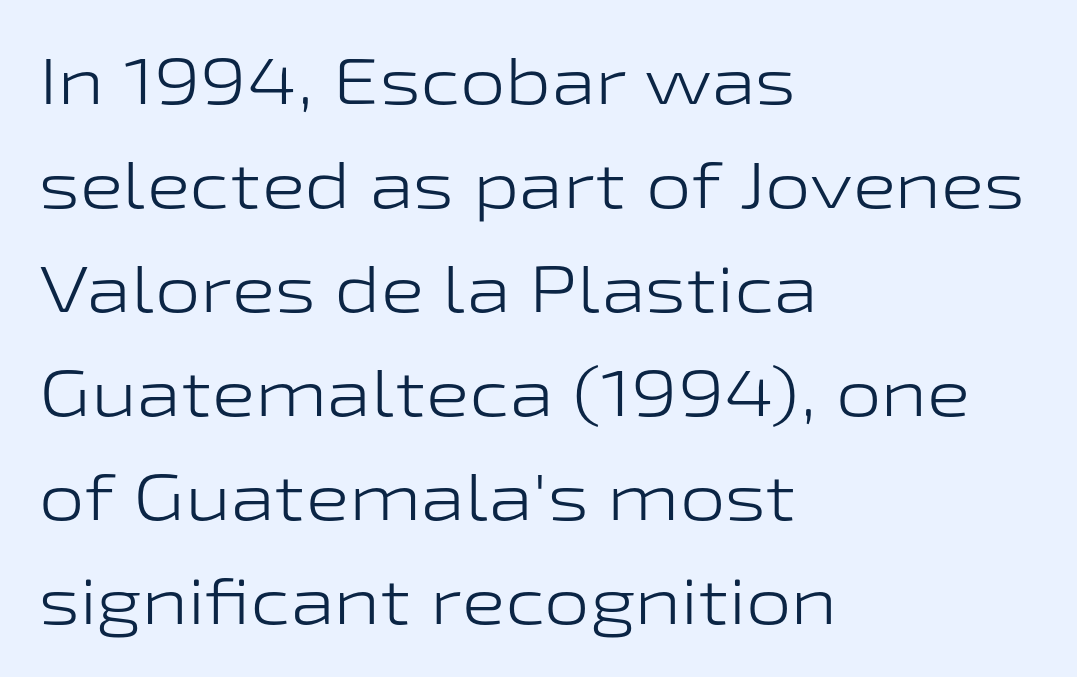
Q: Is the text bold? A: No.
Q: Is the text italic (slanted)? A: No, it is upright.
Q: Is the typeface a serif or a sans-serif typeface? A: Sans-serif.
Q: Is the text underlined? A: No.
Q: How is the paragraph aligned? A: Left-aligned.
Q: Is the spacing between letters normal or unusually wide? A: Normal.
Q: Is the spacing between lines tight, normal or loose? A: Normal.
Q: Width (condensed, normal, or wide)? A: Wide.
Q: Stroke contrast? A: Low.
Q: x-height? A: Medium.
Q: Monospaced? A: No.
